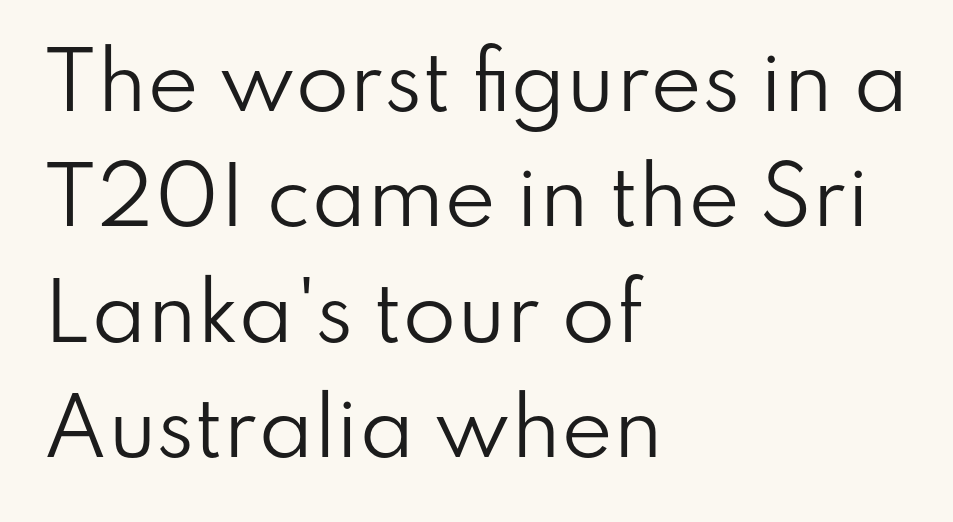
Think standard paragraph weight, or any step lighter than that. Every stem runs plumb, perpendicular to the baseline. Horizontal alignment here is leftward, the default for most running prose. A typesetter would call this leading conventional body-copy spacing. Here the glyphs are tracked normally, forming tight word shapes.
